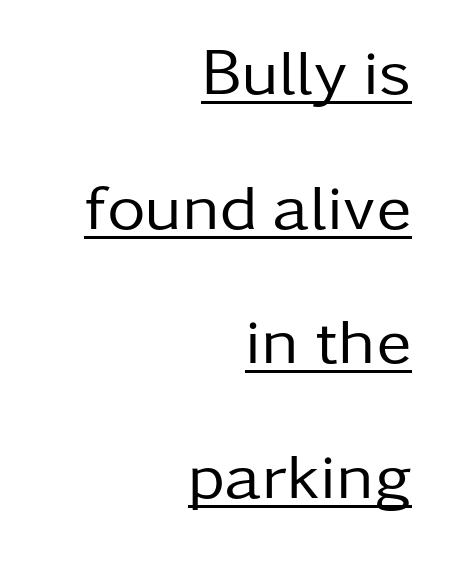
Q: Is the text bold? A: No.
Q: Is the text italic (slanted)? A: No, it is upright.
Q: Is the typeface a serif or a sans-serif typeface? A: Sans-serif.
Q: Is the text underlined? A: Yes.
Q: How is the paragraph aligned? A: Right-aligned.
Q: Is the spacing between letters normal or unusually wide? A: Normal.
Q: Is the spacing between lines tight, normal or loose? A: Loose.
Q: Width (condensed, normal, or wide)? A: Normal.
Q: Stroke contrast? A: Low.
Q: x-height? A: Medium.
Q: Monospaced? A: No.
